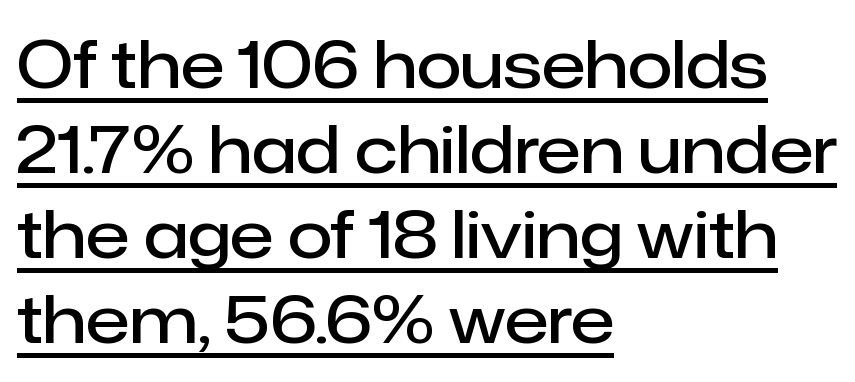
Horizontal alignment here is leftward, the default for most running prose. Slightly chunky letters — semibold, I'd say, not full bold. The words here are underlined. A typesetter would mark this as roman, not italic. A typesetter would call this proportional, since set widths differ per character.
